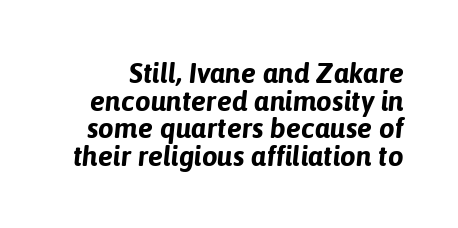
Q: Is the text bold? A: Yes.
Q: Is the text italic (slanted)? A: Yes, it leans right by about 6 degrees.
Q: Is the text underlined? A: No.
Q: Is the spacing between letters normal or unusually wide? A: Normal.
Q: Is the spacing between lines tight, normal or loose? A: Tight.
Q: Width (condensed, normal, or wide)? A: Normal.
Q: Stroke contrast? A: Low.
Q: x-height? A: Medium.
Q: Monospaced? A: No.
